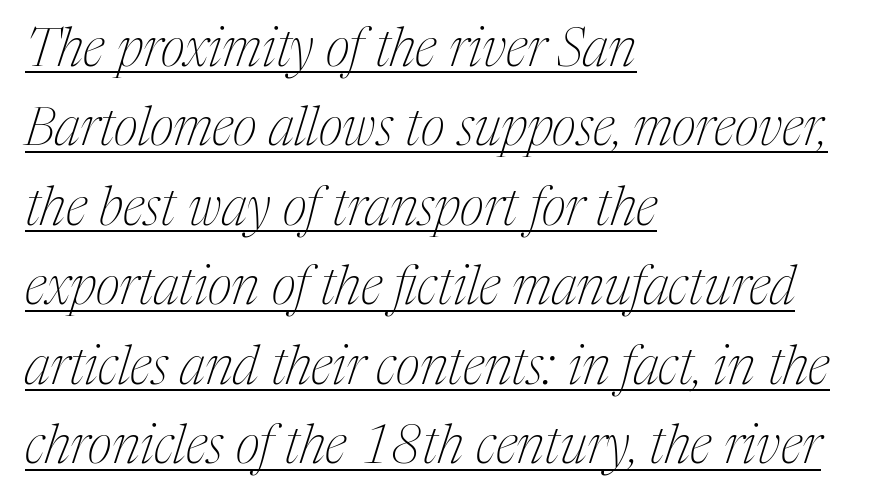
Each stroke keeps to a modest, everyday thickness or less. The axis of the letterforms is tilted away from vertical. Is the letter spacing exaggerated? No — it looks like the ordinary default. The lines are quadded left. Serif or sans? Serif — the stroke terminals have little feet.
